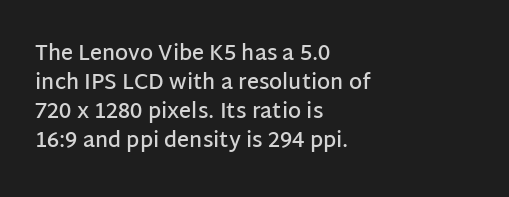
The image shows 21 px text type, upright; set left-aligned, normal line spacing (1.38x), normal letter spacing, not underlined.
